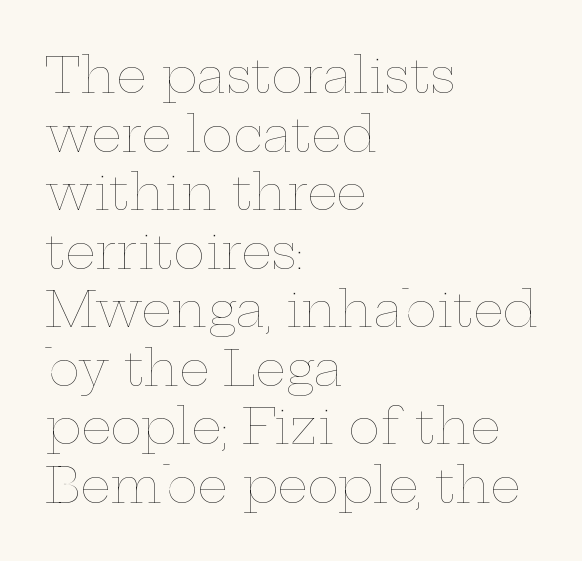
The image shows 48 px thin, wide type, upright; set left-aligned, line spacing 1.22x, normal letter spacing, not underlined; low stroke contrast and a medium x-height.
